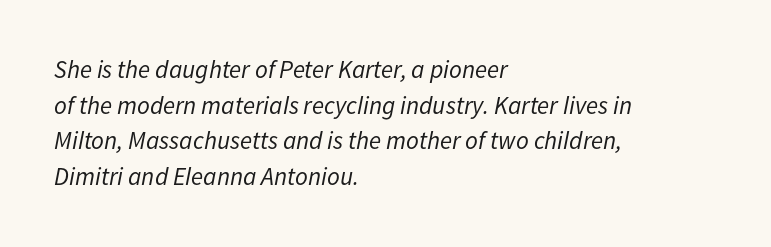
The image shows 25 px text type, italic (leaning right); set left-aligned, normal line spacing (1.43x), normal letter spacing, not underlined.
